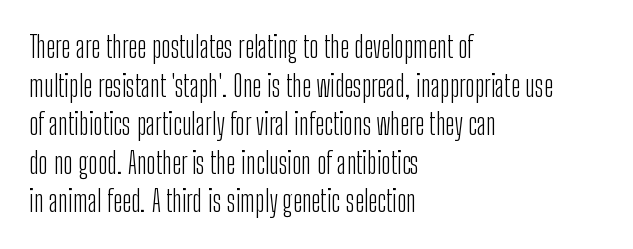
{"serif": "no", "italic": "no", "bold": "no", "weight": "light", "width": "condensed", "stroke_contrast": "low", "x_height": "medium", "monospaced": "no", "underline": "no", "align": "left", "line_spacing": "normal", "line_spacing_ratio": 1.33, "letter_spacing": "normal", "letter_spacing_em": 0.0, "glyph_px": 29}
